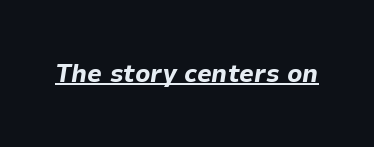
{"italic": "yes", "lean": "right", "slant_degrees": 9, "bold": "yes", "underline": "yes", "letter_spacing": "normal", "letter_spacing_em": 0.0, "glyph_px": 26}
